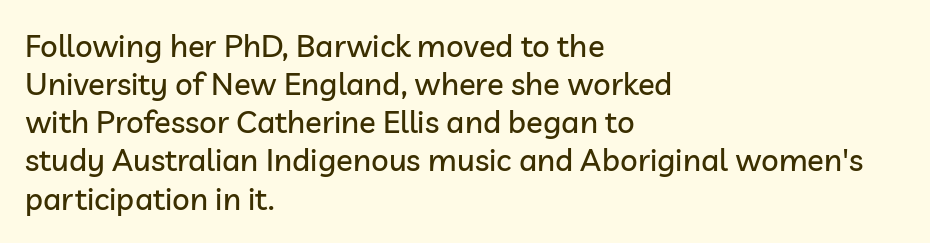
Typographically, this falls in the sans-serif category. Descenders are the only things crossing below the line. No extra tracking has been applied to these lines. These lines are rendered in a variable-pitch font.
